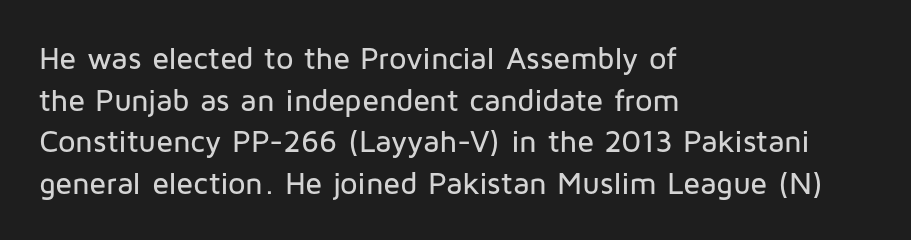
Q: Is the text italic (slanted)? A: No, it is upright.
Q: Is the typeface a serif or a sans-serif typeface? A: Sans-serif.
Q: Is the text underlined? A: No.
Q: How is the paragraph aligned? A: Left-aligned.
Q: Is the spacing between letters normal or unusually wide? A: Normal.
Q: Is the spacing between lines tight, normal or loose? A: Normal.
Q: Width (condensed, normal, or wide)? A: Normal.
Q: Stroke contrast? A: Low.
Q: x-height? A: Medium.
Q: Monospaced? A: No.
